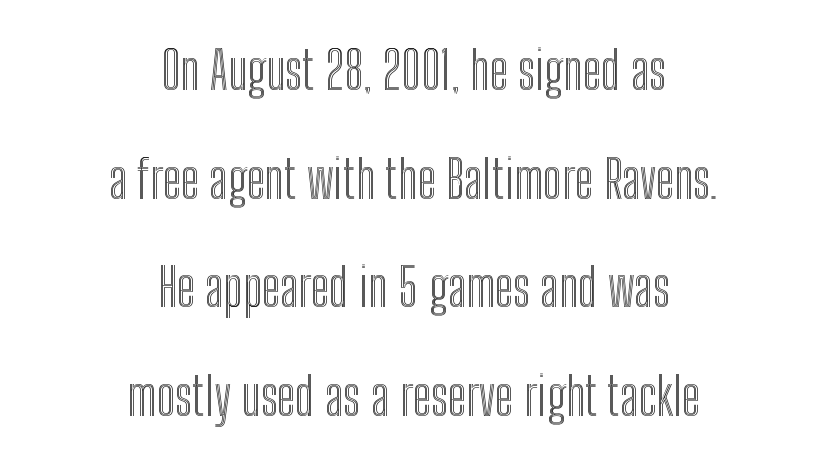
{"italic": "no", "width": "condensed", "x_height": "medium", "monospaced": "no", "underline": "no", "align": "center", "line_spacing": "loose", "line_spacing_ratio": 2.09, "letter_spacing": "normal", "letter_spacing_em": 0.0, "glyph_px": 52}
